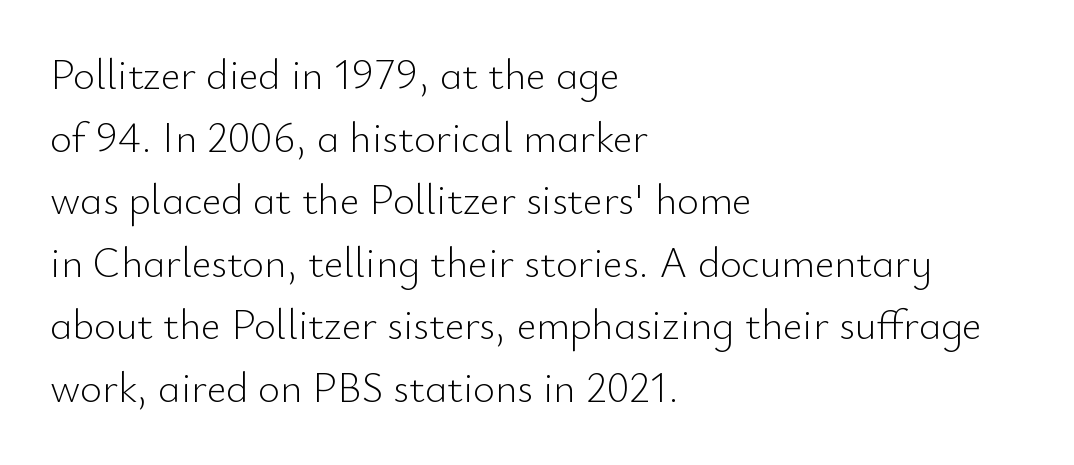
Q: Is the text bold? A: No.
Q: Is the text italic (slanted)? A: No, it is upright.
Q: Is the typeface a serif or a sans-serif typeface? A: Sans-serif.
Q: Is the text underlined? A: No.
Q: How is the paragraph aligned? A: Left-aligned.
Q: Is the spacing between letters normal or unusually wide? A: Normal.
Q: Is the spacing between lines tight, normal or loose? A: Normal.
Q: Width (condensed, normal, or wide)? A: Normal.
Q: Stroke contrast? A: Low.
Q: x-height? A: Small.
Q: Monospaced? A: No.
